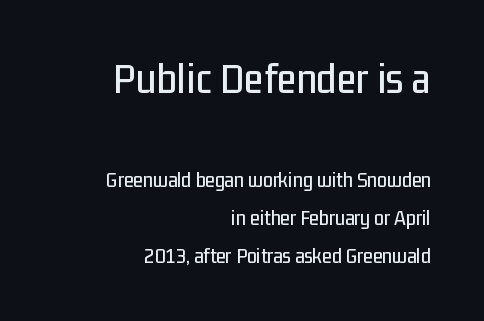
Q: Is the text italic (slanted)? A: No, it is upright.
Q: Is the typeface a serif or a sans-serif typeface? A: Sans-serif.
Q: Is the text underlined? A: No.
Q: How is the paragraph aligned? A: Right-aligned.
Q: Is the spacing between letters normal or unusually wide? A: Normal.
Q: Which block of text is set in a larger size, the first (top) or the second (bottom)? A: The first (top) one.
Q: Width (condensed, normal, or wide)? A: Condensed.
Q: Stroke contrast? A: Low.
Q: x-height? A: Medium.
Q: Monospaced? A: No.
